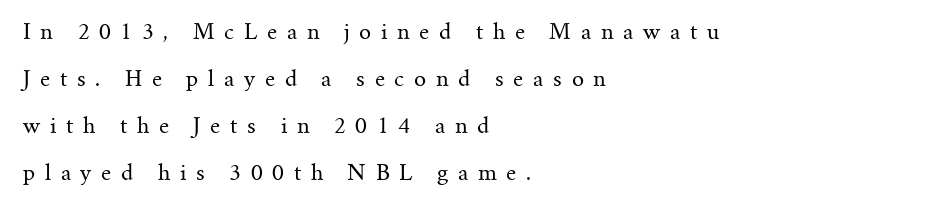
Spacing between characters has been opened up far beyond the box default. Italic: no, the glyphs are upright roman. This sample is left-justified, so line endings fall wherever the words run out. Is there much room between lines? Yes — plenty of vertical air separates them. The words here are not underlined.
